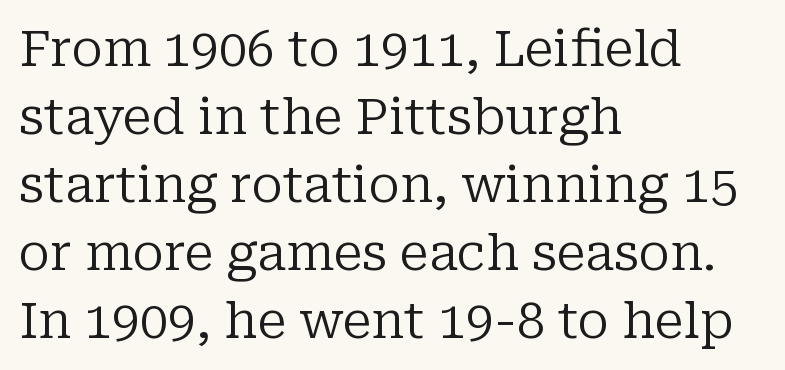
Short and long lines alike share a common starting point at left. Stems here are at most as thick as an everyday book face. Reading down the column, the eye jumps a familiar distance to each next line. You could not count columns in this text — the font is proportionally spaced. In terms of posture, this sample is upright.
